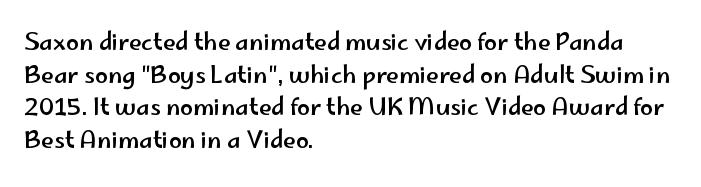
{"italic": "no", "underline": "no", "align": "left", "line_spacing": "normal", "line_spacing_ratio": 1.42, "letter_spacing": "normal", "letter_spacing_em": 0.0, "glyph_px": 23}
